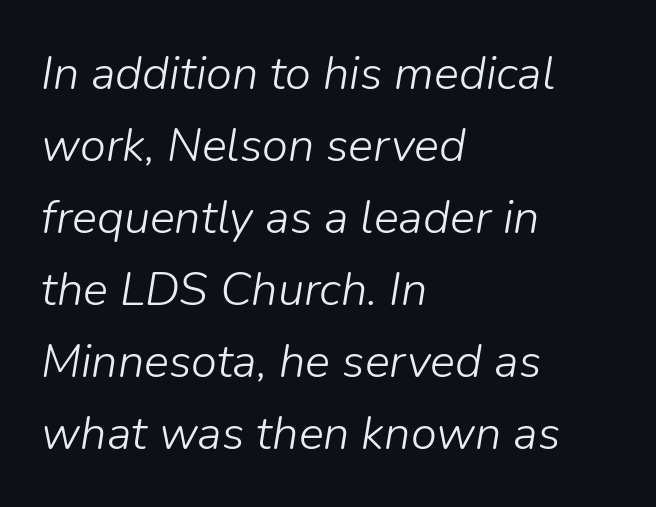
{"italic": "yes", "lean": "right", "slant_degrees": 9, "bold": "no", "weight": "light", "width": "normal", "stroke_contrast": "low", "x_height": "medium", "monospaced": "no", "underline": "no", "align": "left", "line_spacing": "normal", "line_spacing_ratio": 1.53, "letter_spacing": "normal", "letter_spacing_em": 0.0, "glyph_px": 47}
